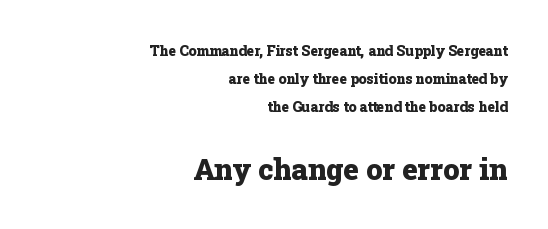
The image shows 29 px heavy serif type, upright; set right-aligned, loose line spacing (2.01x), normal letter spacing, not underlined; the second (bottom) block is 2.07x larger; low stroke contrast and a medium x-height.
